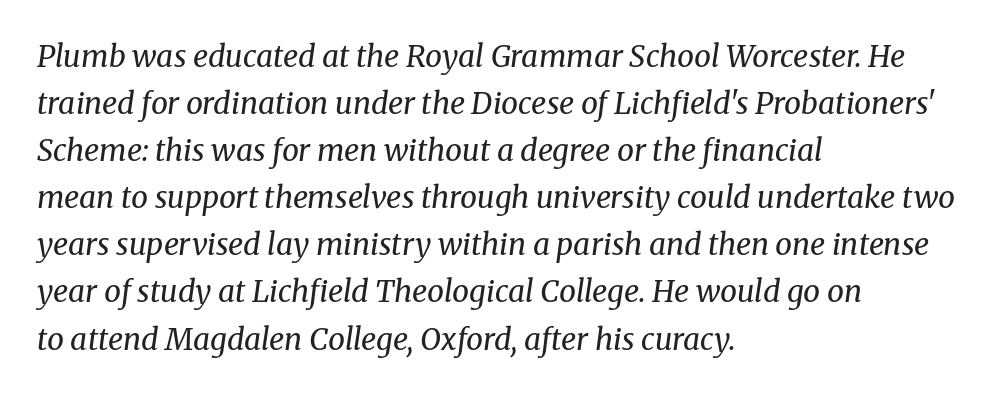
A typesetter would call this zero additional tracking. Honestly, there is no underline to notice here at all. This sample uses an oblique cut, with every glyph tilted off the vertical. Character widths vary here, with narrow letters taking less room than wide ones. Regarding serifs, this sample has them.
